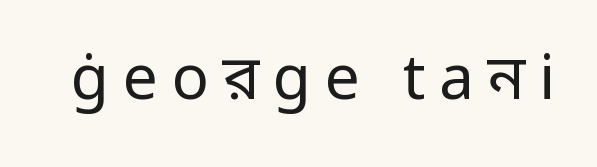
{"serif": "no", "italic": "no", "bold": "no", "weight": "regular", "width": "normal", "stroke_contrast": "low", "x_height": "medium", "monospaced": "no", "underline": "no", "letter_spacing": "wide", "letter_spacing_em": 0.22, "glyph_px": 62}
